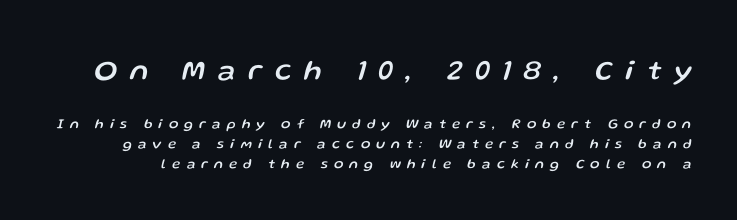
The image shows 29 px text type, italic (leaning right); set normal line spacing (1.46x), unusually wide letter spacing (+0.44 em), not underlined; the first (top) block is 2.07x larger; low stroke contrast and a medium x-height.
